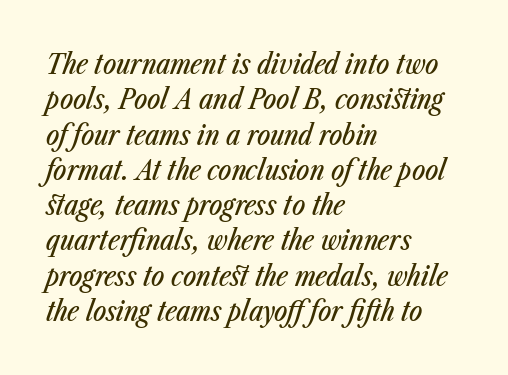
{"italic": "yes", "lean": "right", "slant_degrees": 23, "width": "condensed", "stroke_contrast": "low", "x_height": "medium", "monospaced": "no", "underline": "no", "align": "left", "line_spacing": "normal", "line_spacing_ratio": 1.26, "letter_spacing": "normal", "letter_spacing_em": 0.0, "glyph_px": 28}
